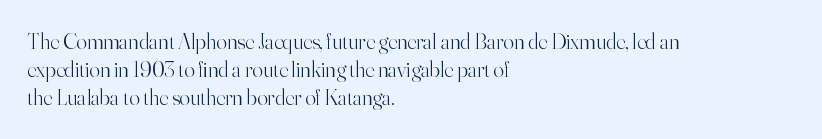
Normally led — the rows are evenly, conventionally spaced. Underlining? Definitely not there. The axis of the letterforms is exactly vertical. The passage is arranged the way most books set body copy — flush left. Default kerning and tracking; the words read as compact shapes.
